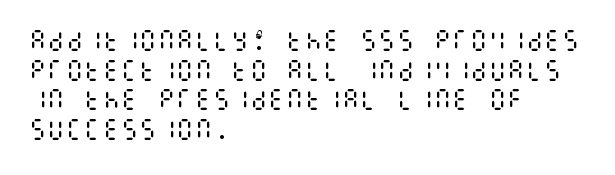
{"italic": "no", "bold": "no", "underline": "no", "align": "left", "line_spacing": "normal", "line_spacing_ratio": 1.29, "letter_spacing": "normal", "letter_spacing_em": 0.0, "glyph_px": 23}
